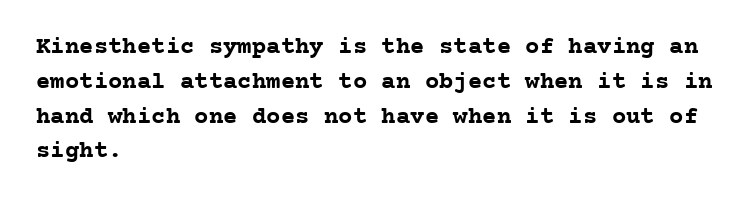
The image shows 24 px bold type, upright; set left-aligned, normal line spacing (1.45x), normal letter spacing, not underlined.
